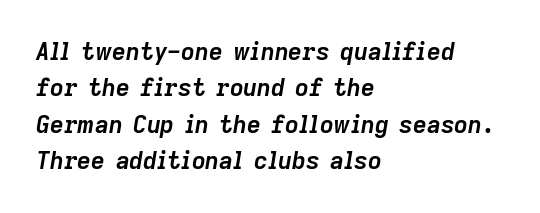
{"italic": "yes", "lean": "right", "slant_degrees": 9, "bold": "yes", "underline": "no", "align": "left", "line_spacing": "normal", "line_spacing_ratio": 1.52, "letter_spacing": "normal", "letter_spacing_em": 0.0, "glyph_px": 24}
